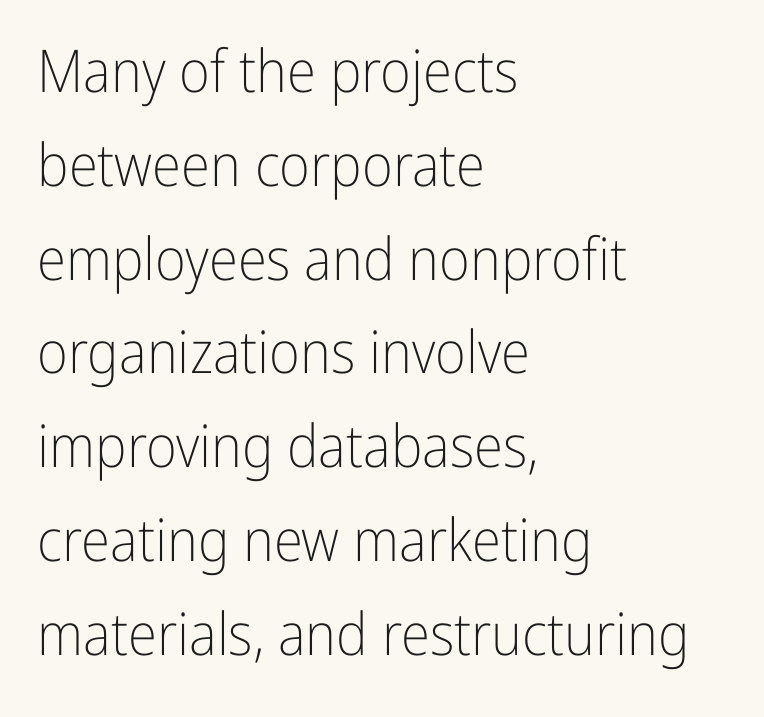
{"serif": "no", "italic": "no", "bold": "no", "weight": "light", "width": "condensed", "stroke_contrast": "low", "x_height": "medium", "monospaced": "no", "underline": "no", "align": "left", "line_spacing": "normal", "line_spacing_ratio": 1.59, "letter_spacing": "normal", "letter_spacing_em": 0.0, "glyph_px": 59}
